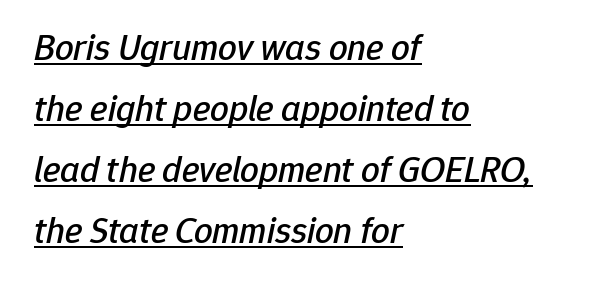
{"italic": "yes", "lean": "right", "slant_degrees": 12, "width": "normal", "stroke_contrast": "low", "x_height": "medium", "monospaced": "no", "underline": "yes", "align": "left", "line_spacing": "normal", "line_spacing_ratio": 1.65, "letter_spacing": "normal", "letter_spacing_em": 0.0, "glyph_px": 37}
